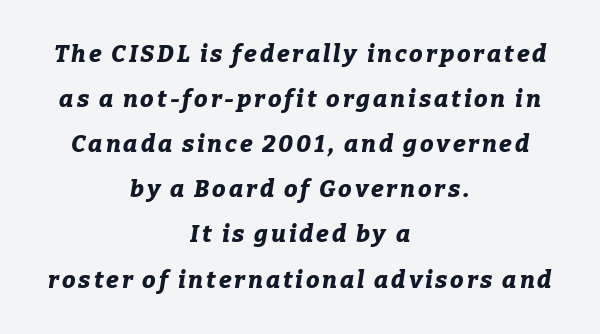
Q: Is the text bold? A: Yes.
Q: Is the text italic (slanted)? A: Yes, it leans right by about 9 degrees.
Q: Is the text underlined? A: No.
Q: How is the paragraph aligned? A: Centered.
